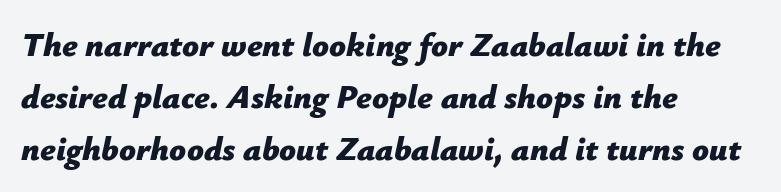
Q: Is the text bold? A: Yes.
Q: Is the text italic (slanted)? A: Yes, it leans right by about 12 degrees.
Q: Is the text underlined? A: No.
Q: How is the paragraph aligned? A: Left-aligned.
Q: Is the spacing between letters normal or unusually wide? A: Normal.
Q: Is the spacing between lines tight, normal or loose? A: Normal.
Q: Width (condensed, normal, or wide)? A: Normal.
Q: Stroke contrast? A: Low.
Q: x-height? A: Medium.
Q: Monospaced? A: No.
